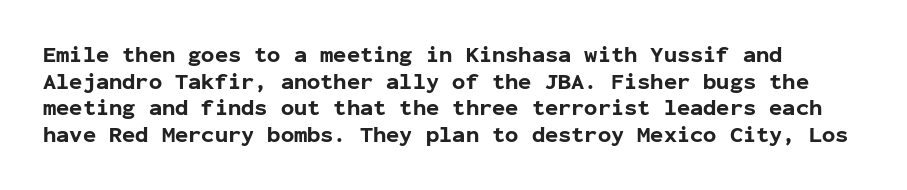
{"italic": "no", "bold": "yes", "underline": "no", "line_spacing_ratio": 1.21, "letter_spacing": "normal", "letter_spacing_em": 0.0, "glyph_px": 22}
